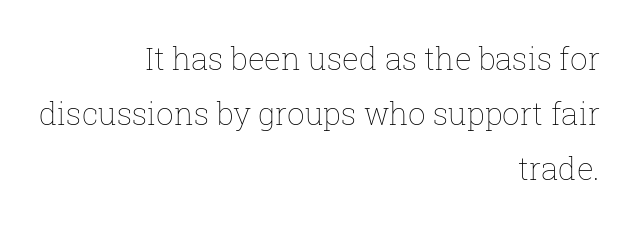
{"italic": "no", "bold": "no", "weight": "thin", "width": "normal", "stroke_contrast": "low", "x_height": "medium", "monospaced": "no", "underline": "no", "align": "right", "line_spacing_ratio": 1.77, "letter_spacing": "normal", "letter_spacing_em": 0.0, "glyph_px": 31}
